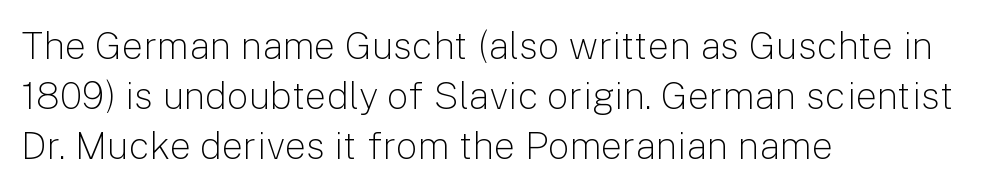
The image shows 38 px light sans-serif type, upright; set left-aligned, normal line spacing (1.32x), normal letter spacing, not underlined; low stroke contrast and a medium x-height.
